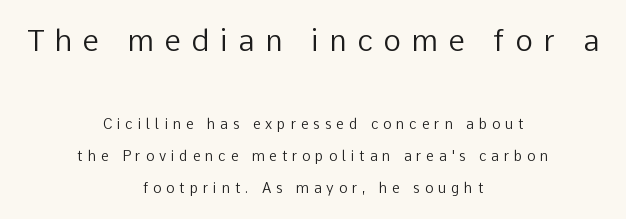
In terms of posture, this sample is upright. Reading down the column, the eye jumps a long way to each next line. Check where the strokes stop: nothing finishes them off — pure sans. Here the glyphs are tracked loosely, breaking word shapes into spaced letters. Heft: none added — not bold.
